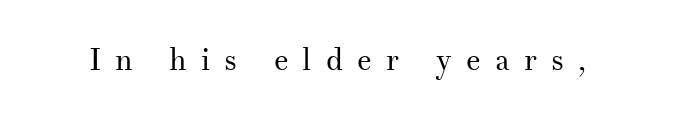
{"serif": "yes", "italic": "no", "bold": "no", "weight": "regular", "width": "normal", "stroke_contrast": "medium", "x_height": "small", "monospaced": "no", "underline": "no", "letter_spacing": "wide", "letter_spacing_em": 0.46, "glyph_px": 31}
